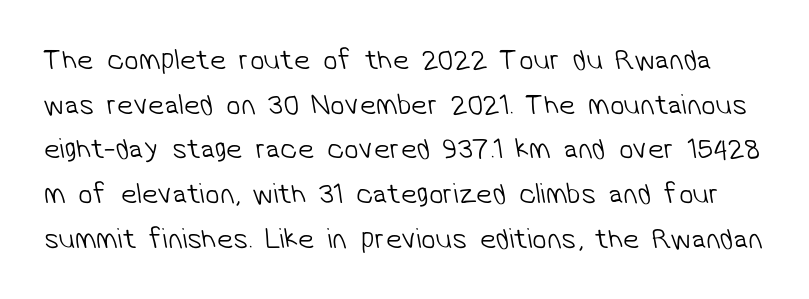
{"serif": "no", "bold": "no", "weight": "light", "width": "normal", "stroke_contrast": "low", "x_height": "medium", "monospaced": "no", "underline": "no", "line_spacing": "normal", "line_spacing_ratio": 1.54, "letter_spacing": "normal", "letter_spacing_em": 0.0, "glyph_px": 29}
